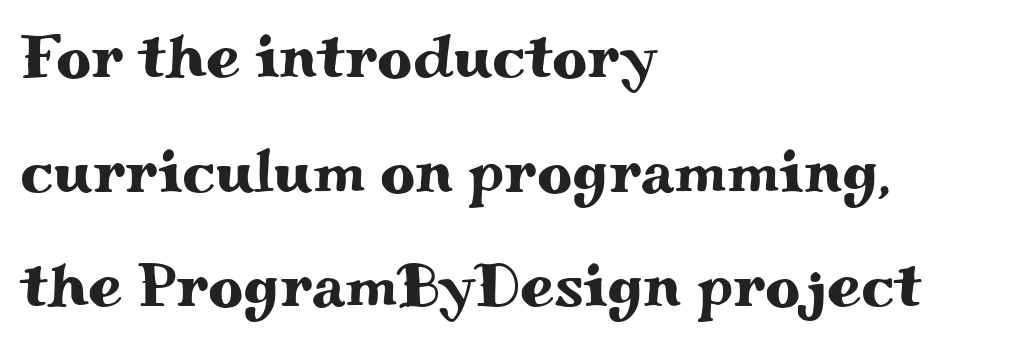
Q: Is the text italic (slanted)? A: No, it is upright.
Q: Is the typeface a serif or a sans-serif typeface? A: Serif.
Q: Is the text underlined? A: No.
Q: How is the paragraph aligned? A: Left-aligned.
Q: Is the spacing between letters normal or unusually wide? A: Normal.
Q: Width (condensed, normal, or wide)? A: Wide.
Q: Stroke contrast? A: Medium.
Q: x-height? A: Small.
Q: Monospaced? A: No.
